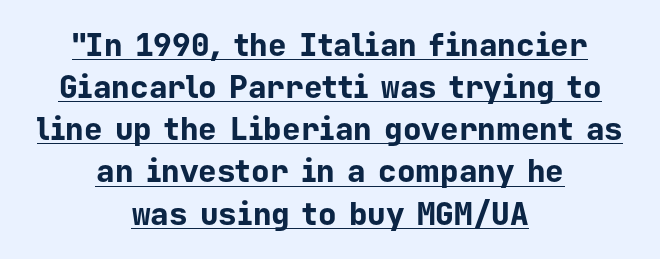
{"serif": "no", "italic": "no", "bold": "yes", "weight": "bold", "width": "normal", "stroke_contrast": "low", "x_height": "medium", "monospaced": "yes", "underline": "yes", "align": "center", "line_spacing": "normal", "line_spacing_ratio": 1.36, "letter_spacing": "normal", "letter_spacing_em": 0.0, "glyph_px": 31}
